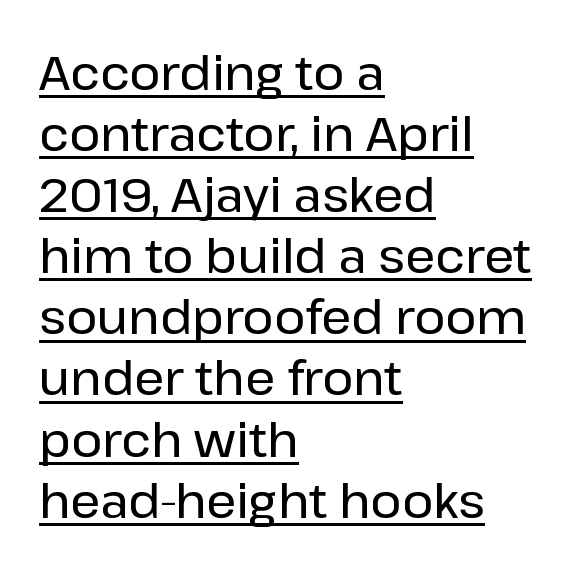
{"serif": "no", "italic": "no", "width": "normal", "stroke_contrast": "low", "x_height": "medium", "monospaced": "no", "underline": "yes", "align": "left", "line_spacing": "normal", "line_spacing_ratio": 1.3, "letter_spacing": "normal", "letter_spacing_em": 0.0, "glyph_px": 47}
